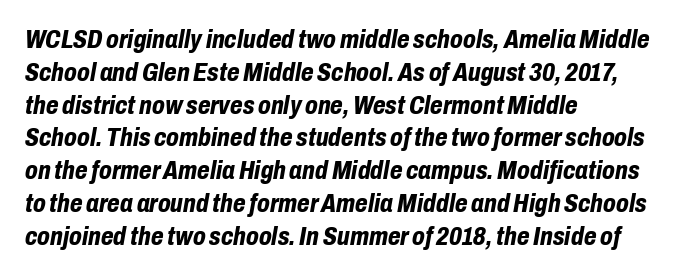
{"italic": "yes", "lean": "right", "slant_degrees": 10, "bold": "yes", "underline": "no", "align": "left", "line_spacing": "normal", "line_spacing_ratio": 1.26, "letter_spacing": "normal", "letter_spacing_em": 0.0, "glyph_px": 26}
